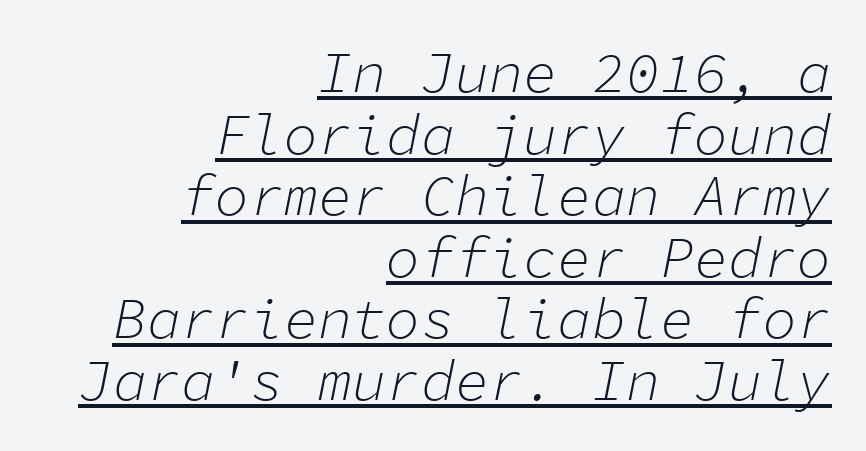
{"italic": "yes", "lean": "right", "slant_degrees": 11, "bold": "no", "weight": "light", "width": "normal", "stroke_contrast": "low", "x_height": "medium", "monospaced": "yes", "underline": "yes", "align": "right", "line_spacing": "tight", "line_spacing_ratio": 1.08, "letter_spacing": "normal", "letter_spacing_em": 0.0, "glyph_px": 57}
